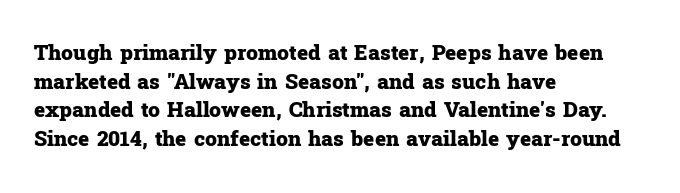
{"italic": "no", "bold": "yes", "underline": "no", "align": "left", "line_spacing": "normal", "line_spacing_ratio": 1.36, "letter_spacing": "normal", "letter_spacing_em": 0.0, "glyph_px": 21}
